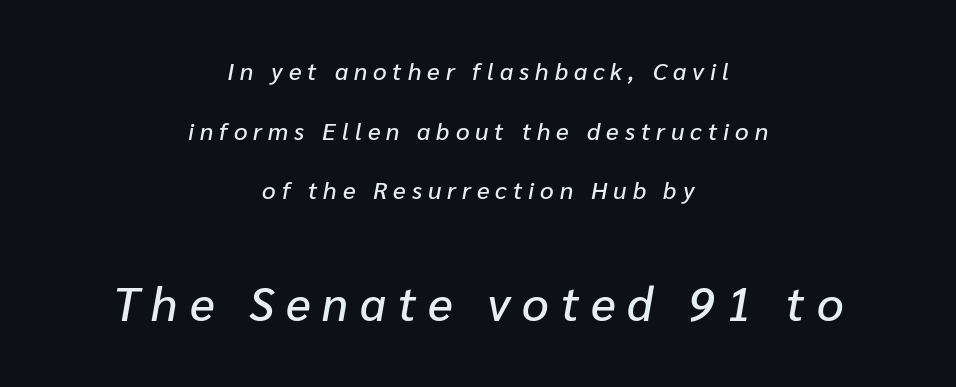
Q: Is the text italic (slanted)? A: Yes, it leans right by about 10 degrees.
Q: Is the text underlined? A: No.
Q: How is the paragraph aligned? A: Centered.
Q: Is the spacing between letters normal or unusually wide? A: Unusually wide.
Q: Is the spacing between lines tight, normal or loose? A: Loose.
Q: Which block of text is set in a larger size, the first (top) or the second (bottom)? A: The second (bottom) one.
Q: Width (condensed, normal, or wide)? A: Normal.
Q: Stroke contrast? A: Low.
Q: x-height? A: Medium.
Q: Monospaced? A: No.
